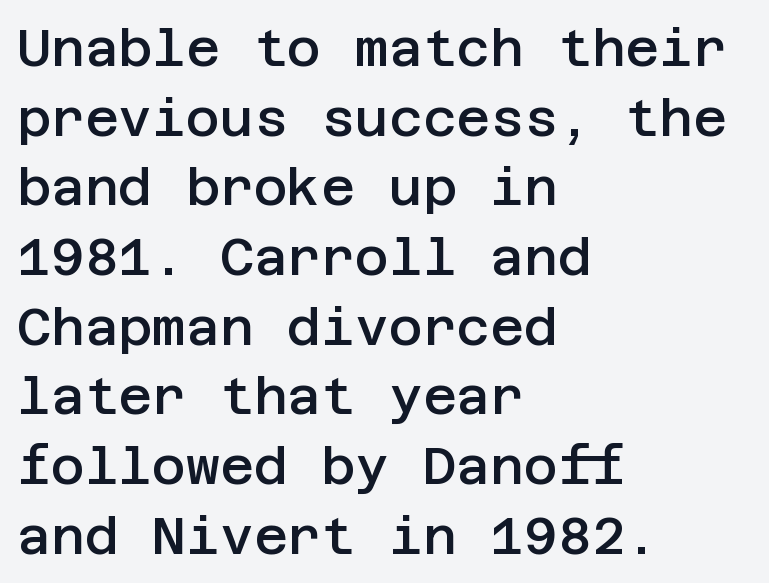
This sample is left-justified, so line endings fall wherever the words run out. Stroke thickness is moderately raised; the sample reads as semibold. The lines sit at an ordinary, default distance from one another. The area under the type is left untouched. No extra tracking has been applied to these lines. A roman cut, with each character standing at attention.
